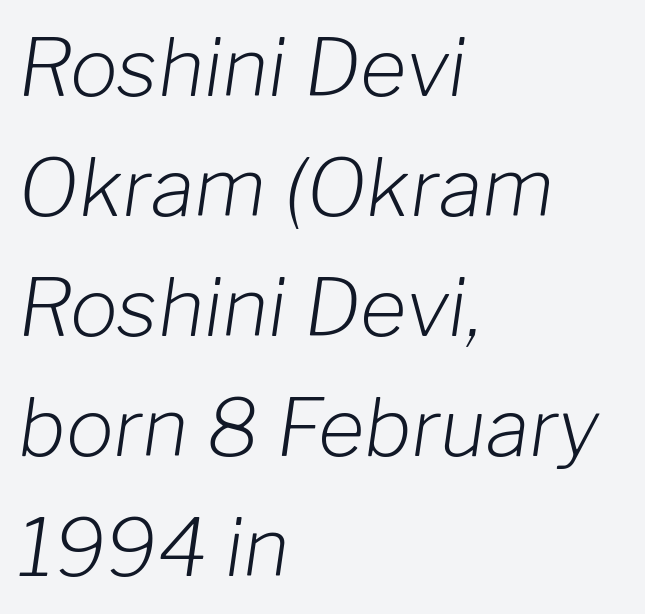
Tracking value appears to be zero — textbook default spacing. The letters advance in unequal steps, a hallmark of proportional type. No extra ink here — the face is not bold. Horizontally, the lines are justified to the leading edge only.
